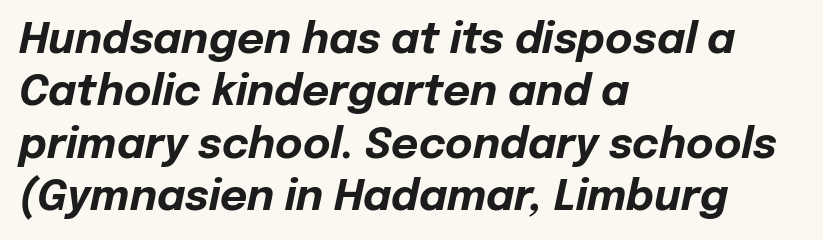
What weight is shown? A full bold with thick strokes. All the whitespace from short lines collects on the right. What stands out about the letter spacing? Nothing — it is the standard amount. Descender tails drop into unmarked territory.
